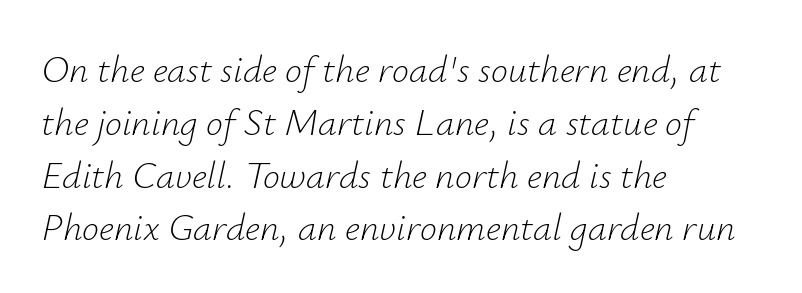
Nothing unusual about the tracking: characters are spaced as the font intends. The font is comparable to plain body text, perhaps lighter. Character widths vary here, with narrow letters taking less room than wide ones. Unmarked baselines from the first word to the last. A typesetter would call this leading conventional body-copy spacing.
